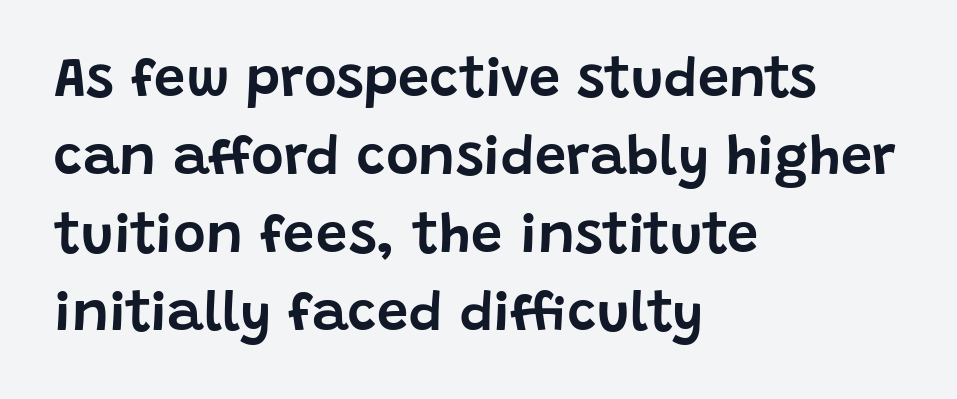
Q: Is the text italic (slanted)? A: No, it is upright.
Q: Is the typeface a serif or a sans-serif typeface? A: Sans-serif.
Q: Is the text underlined? A: No.
Q: How is the paragraph aligned? A: Left-aligned.
Q: Is the spacing between letters normal or unusually wide? A: Normal.
Q: Is the spacing between lines tight, normal or loose? A: Normal.
Q: Width (condensed, normal, or wide)? A: Normal.
Q: Stroke contrast? A: Low.
Q: x-height? A: Large.
Q: Monospaced? A: No.
